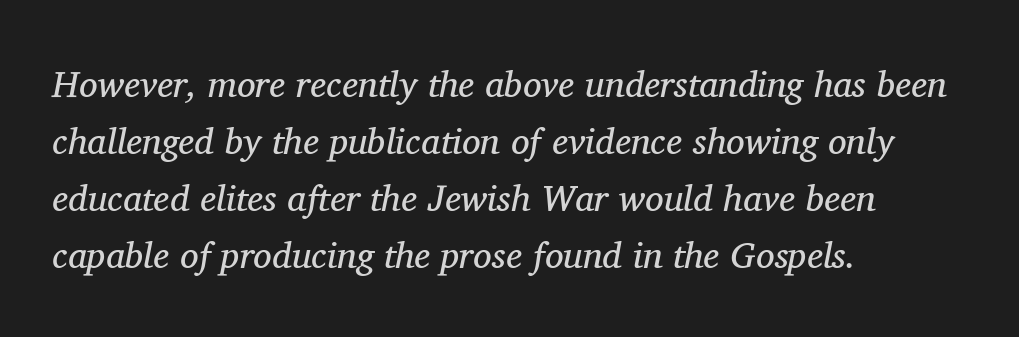
The image shows 37 px regular-weight serif type, italic (leaning right); set left-aligned, normal line spacing (1.54x), normal letter spacing, not underlined; medium stroke contrast and a medium x-height.
